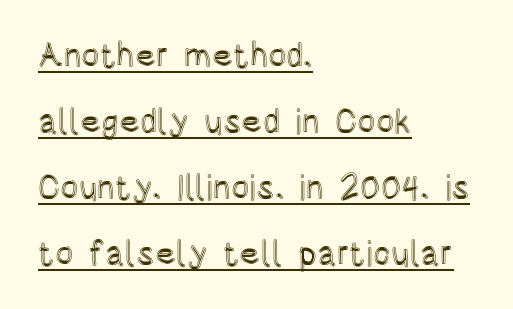
Q: Is the text italic (slanted)? A: No, it is upright.
Q: Is the text underlined? A: Yes.
Q: How is the paragraph aligned? A: Left-aligned.
Q: Is the spacing between letters normal or unusually wide? A: Normal.
Q: Is the spacing between lines tight, normal or loose? A: Loose.
Q: Width (condensed, normal, or wide)? A: Condensed.
Q: x-height? A: Large.
Q: Monospaced? A: No.
